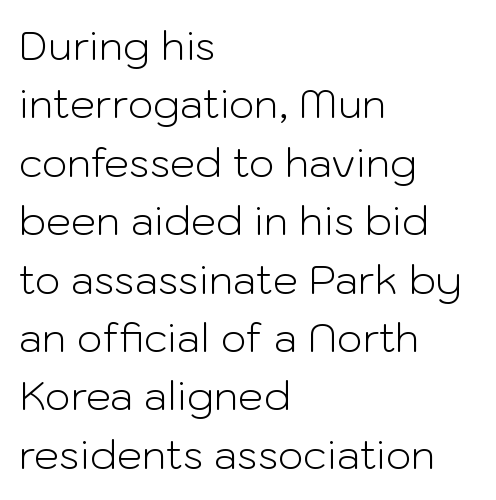
Q: Is the text bold? A: No.
Q: Is the text italic (slanted)? A: No, it is upright.
Q: Is the typeface a serif or a sans-serif typeface? A: Sans-serif.
Q: Is the text underlined? A: No.
Q: How is the paragraph aligned? A: Left-aligned.
Q: Is the spacing between letters normal or unusually wide? A: Normal.
Q: Is the spacing between lines tight, normal or loose? A: Normal.
Q: Width (condensed, normal, or wide)? A: Normal.
Q: Stroke contrast? A: Low.
Q: x-height? A: Medium.
Q: Monospaced? A: No.
